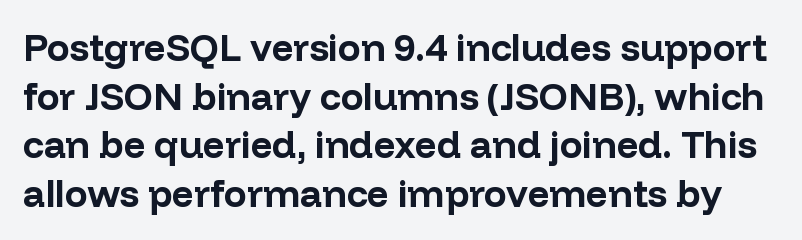
Caption: standard tracking, unaltered. How would I describe the line gaps? Plain and ordinary. This sample uses an upright cut, with every glyph sitting square on the baseline. Proportional: the letters do not fall into vertical columns.
